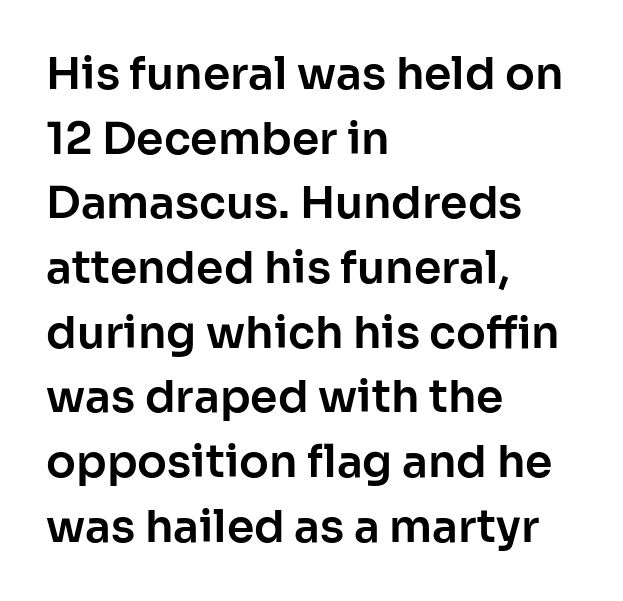
This sample has the flowing, uneven cadence of proportional lettering. Examine the stroke ends and you'll find no serifs. These lines are set flush left with a ragged right edge. A clean baseline with only descenders dipping below it. What stands out about the letter spacing? Nothing — it is the standard amount.
